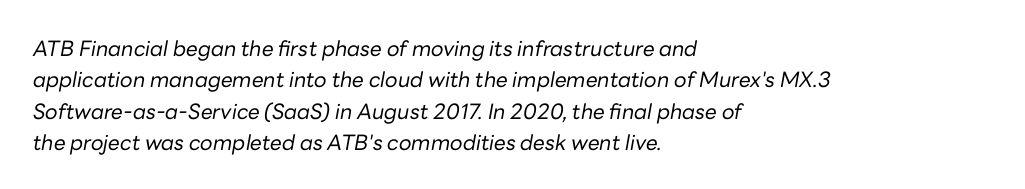
Interline gaps are of average width in this sample. The letters look calm and open, with moderate or lighter stems. Line starts are locked; line ends wander. The passage shown is not underscored anywhere.
